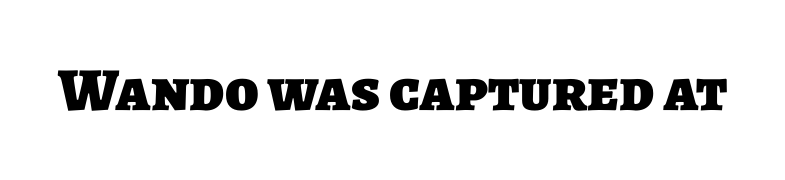
A typesetter would call this proportional, since set widths differ per character. These lines are composed in type without serifs. Tracking here is standard; glyphs follow each other at the usual distance. Look at the stroke-to-counter ratio: heavy, a bold. Honestly, there is no underline to notice here at all.
